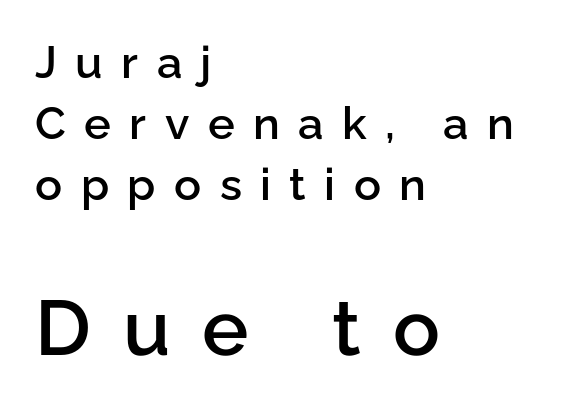
This is the regular roman posture of the typeface. Is there much room between lines? A standard amount, neither cramped nor airy. Note: no serifs on the glyphs. Proportional: the letters do not fall into vertical columns. The passage is arranged the way most books set body copy — flush left. How are the letters spaced? Widely, with obvious added tracking.
